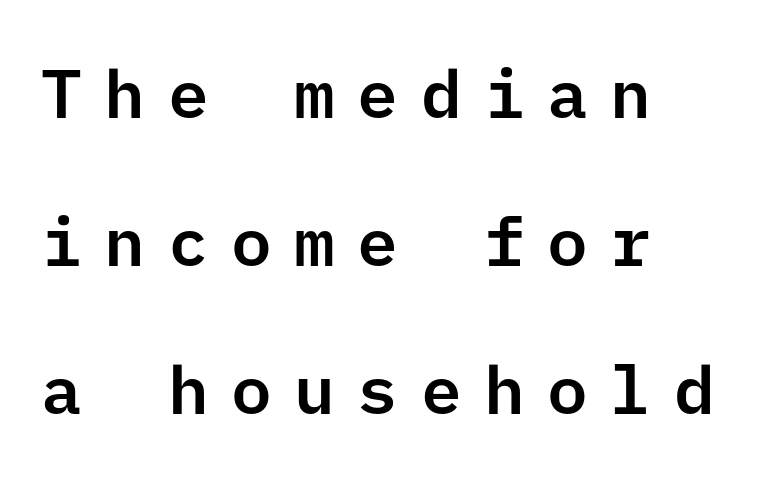
Q: Is the text italic (slanted)? A: No, it is upright.
Q: Is the typeface a serif or a sans-serif typeface? A: Sans-serif.
Q: Is the text underlined? A: No.
Q: How is the paragraph aligned? A: Left-aligned.
Q: Is the spacing between letters normal or unusually wide? A: Unusually wide.
Q: Is the spacing between lines tight, normal or loose? A: Loose.
Q: Width (condensed, normal, or wide)? A: Normal.
Q: Stroke contrast? A: Low.
Q: x-height? A: Medium.
